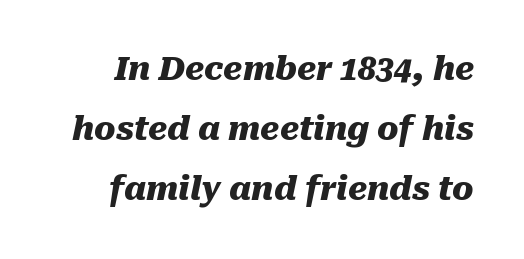
The image shows 32 px heavy type, italic (leaning right); set line spacing 1.88x, normal letter spacing, not underlined; medium stroke contrast and a medium x-height.
